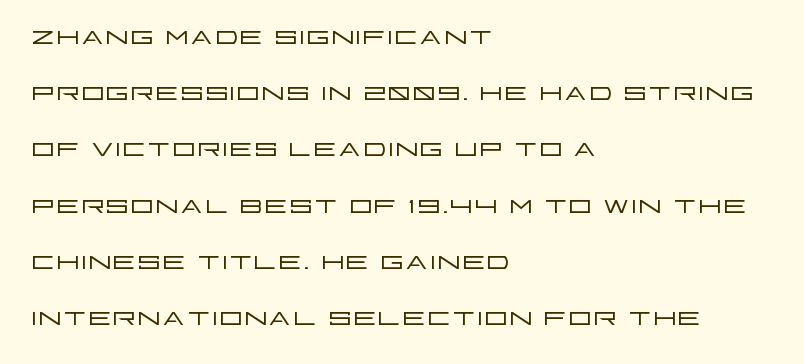
Words appear dense and cohesive because spacing is normal. Left-aligned paragraph, ragged on the right. Horizontal bands of white between lines are of average thickness. The glyphs in this specimen are sans serif. Varying glyph widths throughout — classic text-font behaviour. Every stem runs plumb, perpendicular to the baseline.
